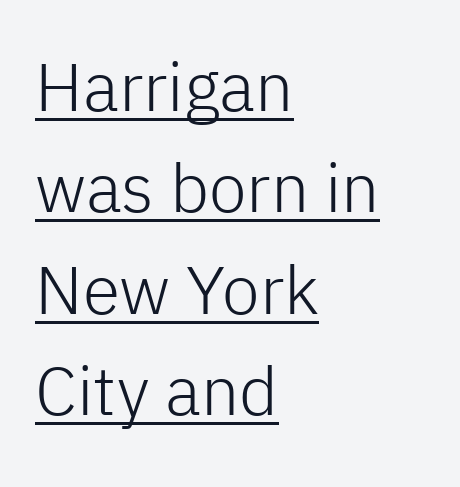
Q: Is the text bold? A: No.
Q: Is the text italic (slanted)? A: No, it is upright.
Q: Is the typeface a serif or a sans-serif typeface? A: Sans-serif.
Q: Is the text underlined? A: Yes.
Q: How is the paragraph aligned? A: Left-aligned.
Q: Is the spacing between letters normal or unusually wide? A: Normal.
Q: Is the spacing between lines tight, normal or loose? A: Normal.
Q: Width (condensed, normal, or wide)? A: Normal.
Q: Stroke contrast? A: Low.
Q: x-height? A: Medium.
Q: Monospaced? A: No.
